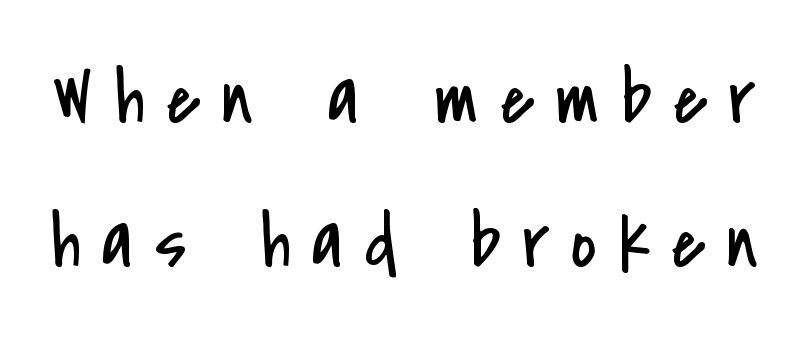
Q: Is the text bold? A: No.
Q: Is the text italic (slanted)? A: No, it is upright.
Q: Is the typeface a serif or a sans-serif typeface? A: Sans-serif.
Q: Is the text underlined? A: No.
Q: Is the spacing between letters normal or unusually wide? A: Unusually wide.
Q: Width (condensed, normal, or wide)? A: Condensed.
Q: Stroke contrast? A: Low.
Q: x-height? A: Small.
Q: Monospaced? A: No.
